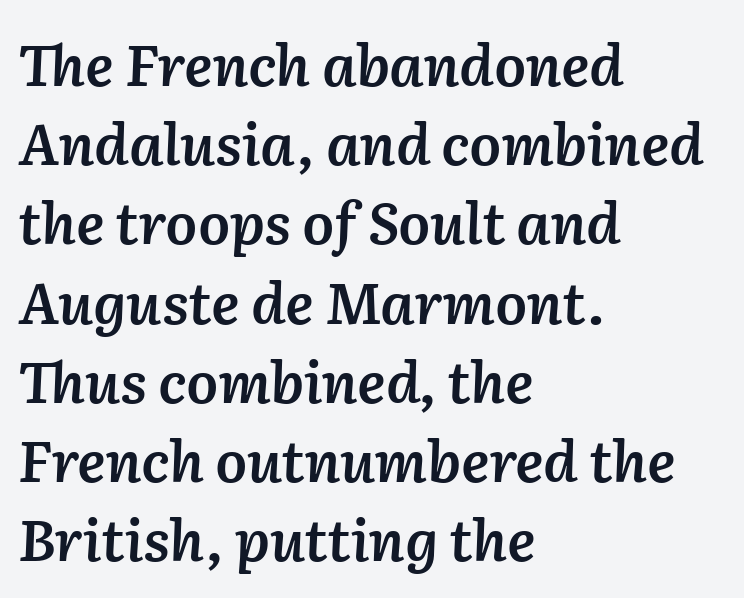
The image shows 57 px semibold type, italic (leaning right); set left-aligned, normal line spacing (1.39x), normal letter spacing, not underlined; low stroke contrast and a medium x-height.
